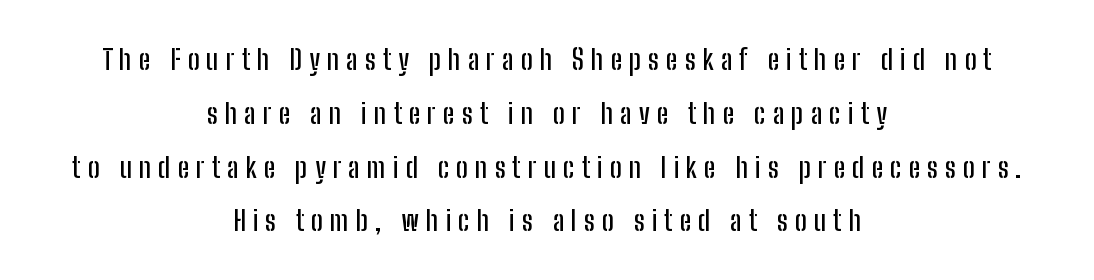
Regarding serifs, this sample does without them. The passage shown is typed in a proportional face where columns would drift. Rows of type keep a wide berth in the vertical direction. The tracking jumps out immediately: characters are airy and widely separated. Is there any slant? The stems are plumb.
